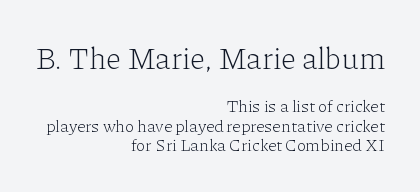
{"serif": "yes", "italic": "no", "bold": "no", "weight": "light", "width": "normal", "stroke_contrast": "low", "x_height": "medium", "monospaced": "no", "underline": "no", "align": "right", "line_spacing": "tight", "line_spacing_ratio": 1.14, "letter_spacing": "normal", "letter_spacing_em": 0.0, "larger_block": "first", "size_ratio": 1.76, "glyph_px": 30}
